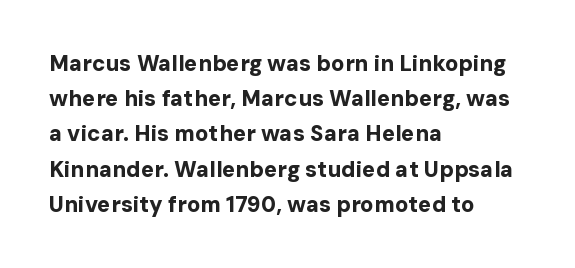
Every row of glyphs begins at an identical x-position on the left. Each word holds together tightly as a unit, with standard inter-letter gaps. What's the leading like? Ordinary, nothing unusual. Nope, not italic — everything's standing straight. The space directly below the letters is spotless.
